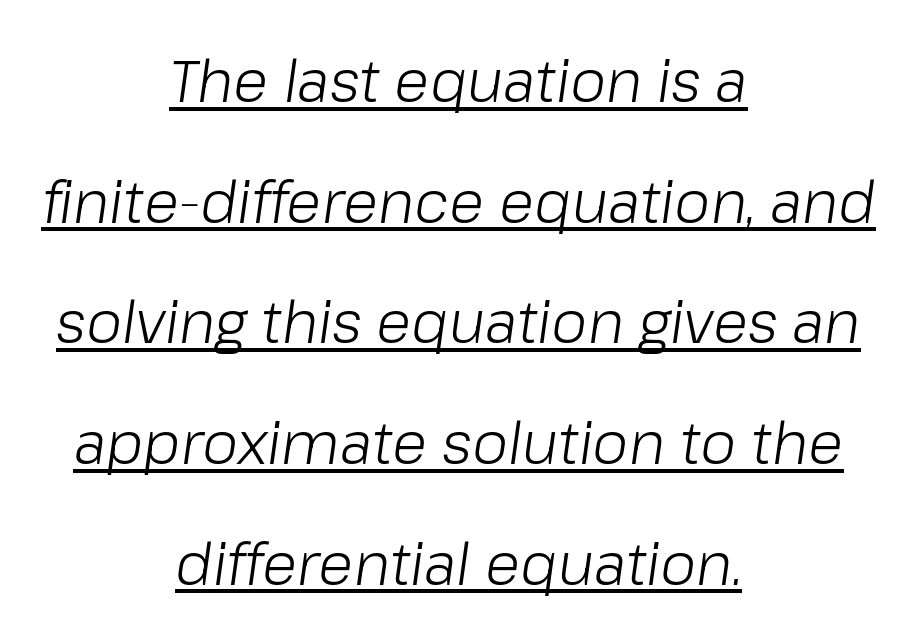
The letters sit at their default tracking, neither squeezed nor spread. The designer dialed line spacing up above the default. Italic: yes, the glyphs are oblique. In designer terms, the underline attribute is active on this setting. The setting favours the middle, as headings and verse often do. A typesetter would call this proportional, since set widths differ per character.
